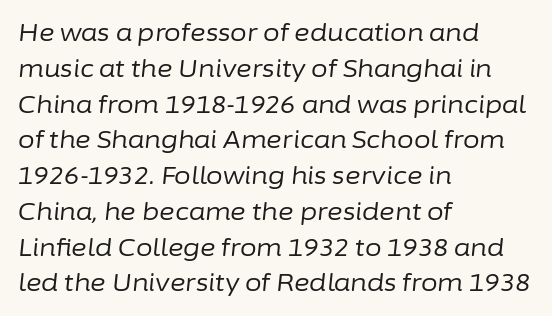
{"italic": "yes", "lean": "right", "slant_degrees": 6, "bold": "no", "underline": "no", "align": "left", "line_spacing": "normal", "line_spacing_ratio": 1.49, "letter_spacing": "normal", "letter_spacing_em": 0.0, "glyph_px": 24}
